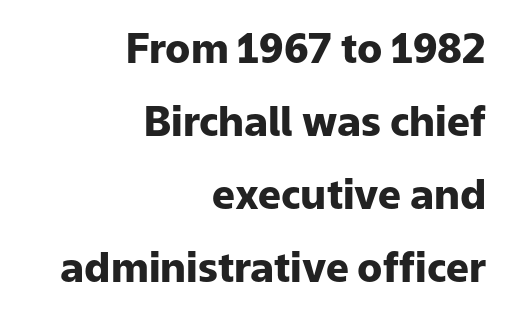
The image shows 41 px heavy sans-serif type, upright; set right-aligned, line spacing 1.78x, normal letter spacing, not underlined; low stroke contrast and a medium x-height.
